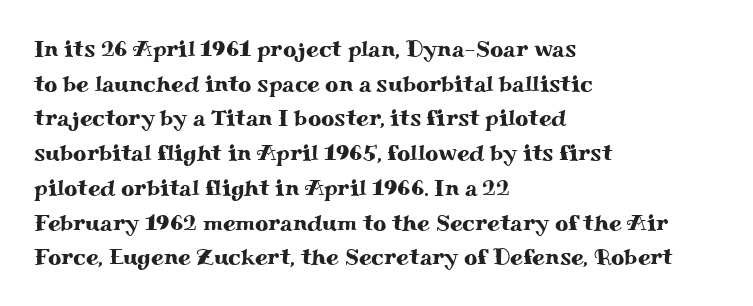
Q: Is the text italic (slanted)? A: No, it is upright.
Q: Is the text underlined? A: No.
Q: How is the paragraph aligned? A: Left-aligned.
Q: Is the spacing between letters normal or unusually wide? A: Normal.
Q: Is the spacing between lines tight, normal or loose? A: Normal.
